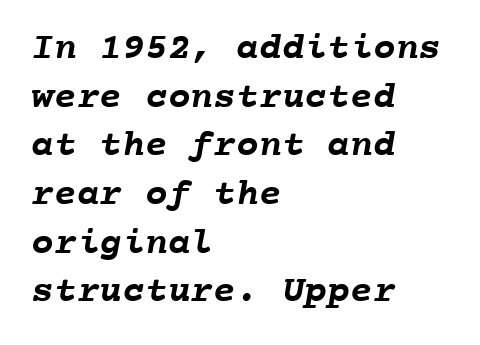
The gap between lines stays unmarked. These lines keep a tight, regular rhythm from letter to letter. Line beginnings align vertically; line endings do not. One glance says typical: line gaps are just what's usual. The passage shown is typed in a monospace face where columns stay perfectly aligned. The face used here has the dense, thick strokes of a bold.
